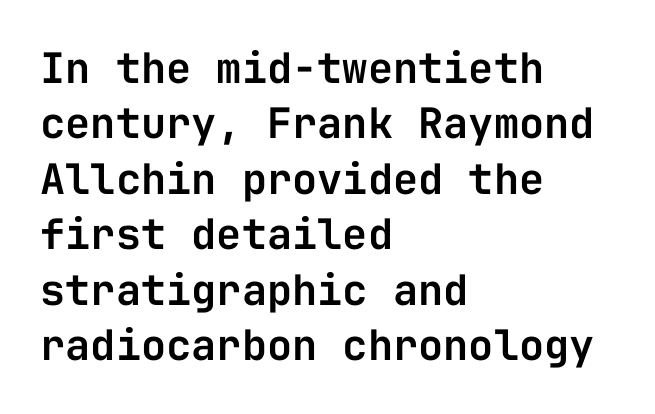
Baseline-to-baseline distance is the conventional proportion of letter height. A clean baseline with only descenders dipping below it. Type style note: lacks serifs. What stands out about the letter spacing? Nothing — it is the standard amount.
